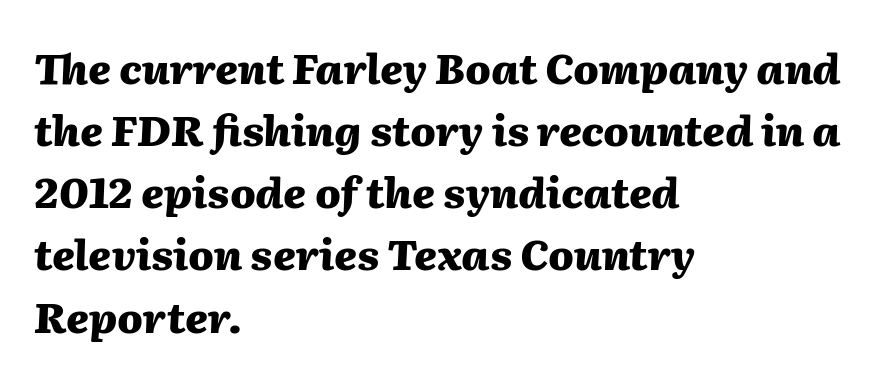
Q: Is the text bold? A: Yes.
Q: Is the text italic (slanted)? A: Yes, it leans right by about 2 degrees.
Q: Is the text underlined? A: No.
Q: How is the paragraph aligned? A: Left-aligned.
Q: Is the spacing between letters normal or unusually wide? A: Normal.
Q: Is the spacing between lines tight, normal or loose? A: Normal.
Q: Width (condensed, normal, or wide)? A: Normal.
Q: Stroke contrast? A: Medium.
Q: x-height? A: Medium.
Q: Monospaced? A: No.
